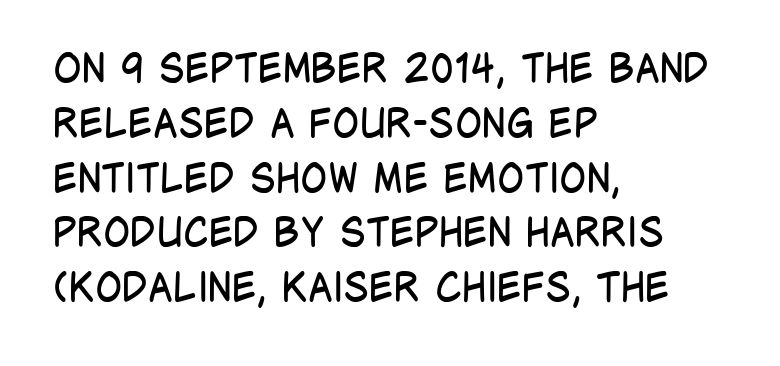
{"serif": "no", "italic": "no", "bold": "no", "weight": "regular", "width": "condensed", "stroke_contrast": "low", "x_height": "large", "monospaced": "no", "underline": "no", "align": "left", "line_spacing": "normal", "line_spacing_ratio": 1.37, "letter_spacing": "normal", "letter_spacing_em": 0.0, "glyph_px": 40}
